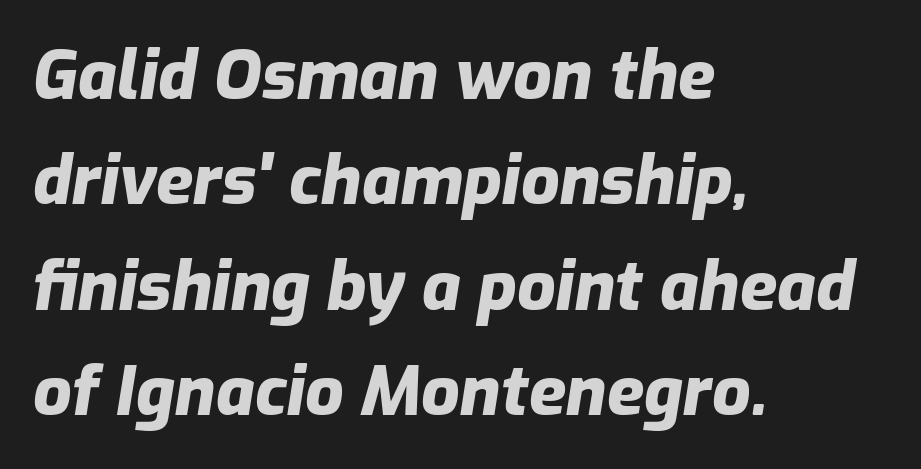
Q: Is the text bold? A: Yes.
Q: Is the text italic (slanted)? A: Yes, it leans right by about 9 degrees.
Q: Is the text underlined? A: No.
Q: How is the paragraph aligned? A: Left-aligned.
Q: Is the spacing between letters normal or unusually wide? A: Normal.
Q: Is the spacing between lines tight, normal or loose? A: Normal.
Q: Width (condensed, normal, or wide)? A: Normal.
Q: Stroke contrast? A: Low.
Q: x-height? A: Medium.
Q: Monospaced? A: No.
